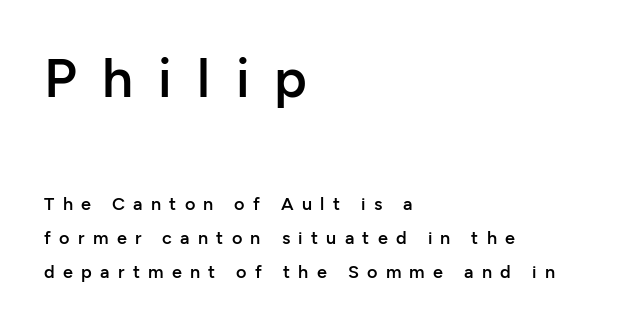
The image shows 55 px semibold sans-serif type, upright; set left-aligned, line spacing 1.89x, unusually wide letter spacing (+0.46 em), not underlined; the first (top) block is 3.06x larger; low stroke contrast and a medium x-height.
